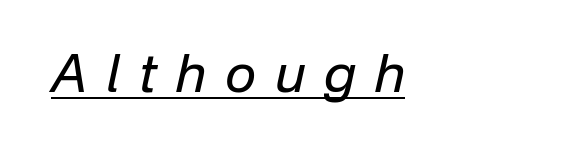
The image shows 53 px regular-weight type, italic (leaning right); set unusually wide letter spacing (+0.36 em), underlined; low stroke contrast and a medium x-height.
